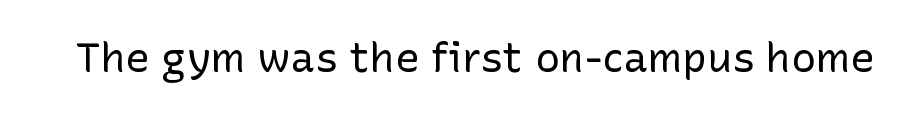
{"serif": "no", "italic": "no", "bold": "no", "weight": "regular", "width": "normal", "stroke_contrast": "low", "x_height": "medium", "monospaced": "no", "underline": "no", "letter_spacing": "normal", "letter_spacing_em": 0.0, "glyph_px": 41}
